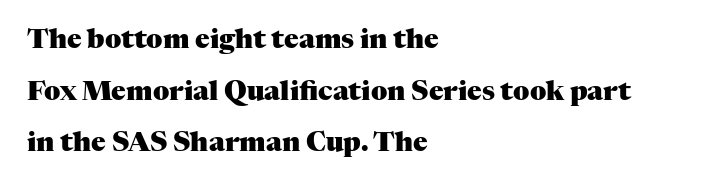
The image shows 27 px bold type, upright; set left-aligned, loose line spacing (1.91x), normal letter spacing, not underlined.
